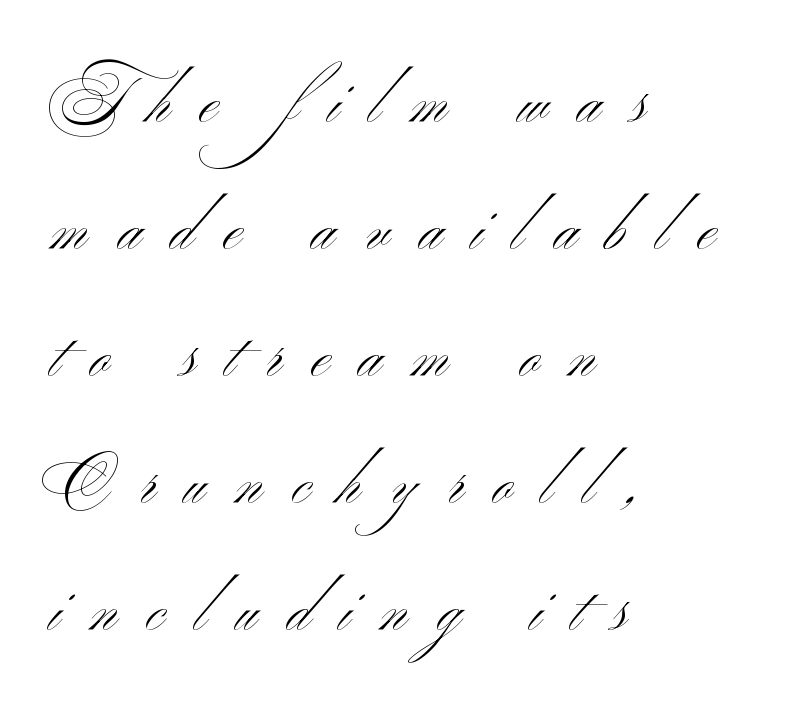
What kind of face is this? One without serifs — a sans. The strokes carry an ordinary text weight at most. Characters follow at a spacing far wider than the type designer built in. Baseline-to-baseline distance is far greater than the letter height.
